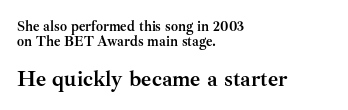
Q: Is the text bold? A: Yes.
Q: Is the text italic (slanted)? A: No, it is upright.
Q: Is the text underlined? A: No.
Q: How is the paragraph aligned? A: Left-aligned.
Q: Is the spacing between letters normal or unusually wide? A: Normal.
Q: Is the spacing between lines tight, normal or loose? A: Tight.
Q: Which block of text is set in a larger size, the first (top) or the second (bottom)? A: The second (bottom) one.
